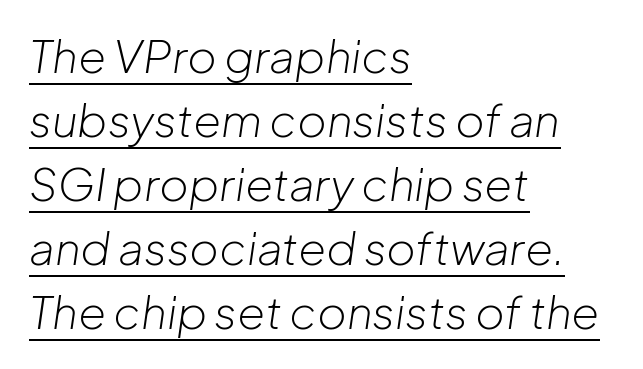
The image shows 45 px light type, italic (leaning right); set left-aligned, normal line spacing (1.42x), normal letter spacing, underlined; low stroke contrast and a medium x-height.
